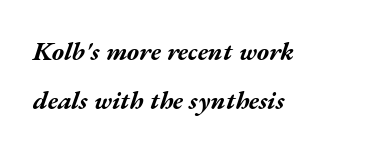
Q: Is the text bold? A: Yes.
Q: Is the text italic (slanted)? A: Yes, it leans right by about 17 degrees.
Q: Is the text underlined? A: No.
Q: How is the paragraph aligned? A: Left-aligned.
Q: Is the spacing between letters normal or unusually wide? A: Normal.
